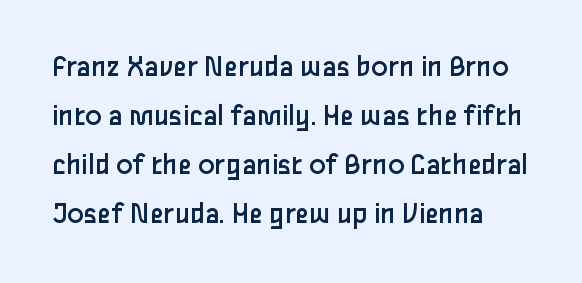
The image shows 31 px regular-weight sans-serif type, upright; set normal line spacing (1.58x), normal letter spacing, not underlined; low stroke contrast and a medium x-height.
